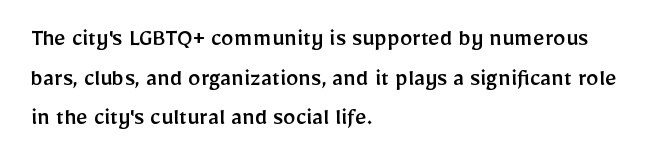
Q: Is the text italic (slanted)? A: No, it is upright.
Q: Is the text underlined? A: No.
Q: How is the paragraph aligned? A: Left-aligned.
Q: Is the spacing between letters normal or unusually wide? A: Normal.
Q: Is the spacing between lines tight, normal or loose? A: Normal.
